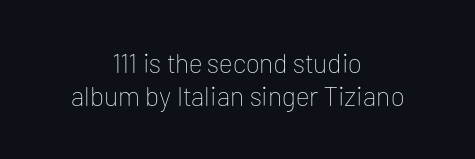
The image shows 27 px text type, upright; set centered, line spacing 1.23x, normal letter spacing, not underlined.
